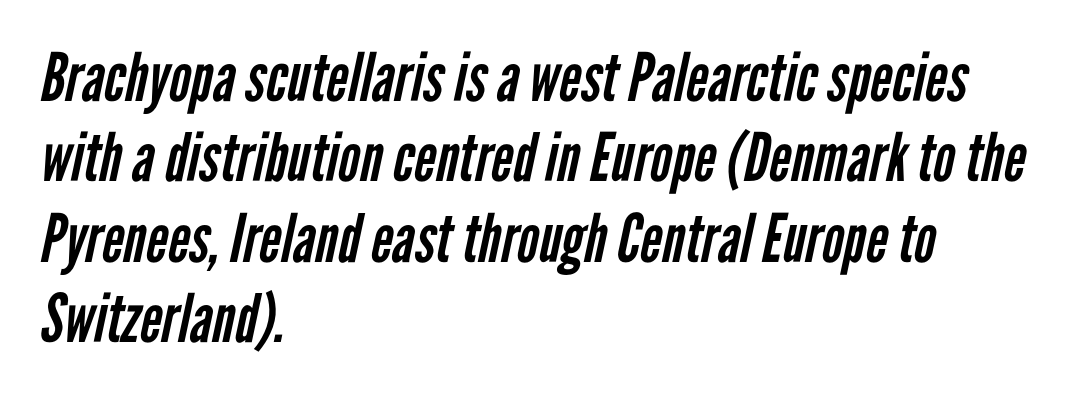
Standard letterfit; no display-style spreading of the glyphs. If you drew a ruler down the left edge, every line would touch it. Heft: none added — not bold. Descenders hang freely into open space.
